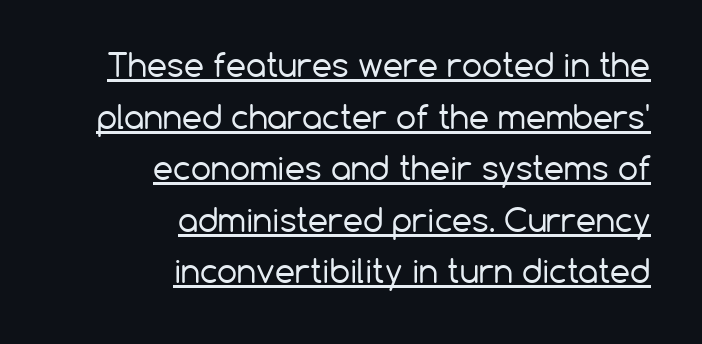
Q: Is the text bold? A: No.
Q: Is the text italic (slanted)? A: No, it is upright.
Q: Is the typeface a serif or a sans-serif typeface? A: Sans-serif.
Q: Is the text underlined? A: Yes.
Q: How is the paragraph aligned? A: Right-aligned.
Q: Is the spacing between letters normal or unusually wide? A: Normal.
Q: Is the spacing between lines tight, normal or loose? A: Normal.
Q: Width (condensed, normal, or wide)? A: Normal.
Q: Stroke contrast? A: Low.
Q: x-height? A: Medium.
Q: Monospaced? A: No.
